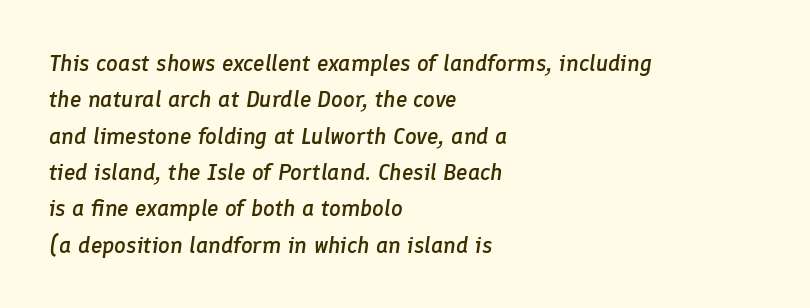
Q: Is the text bold? A: Semi-bold.
Q: Is the text italic (slanted)? A: Yes, it leans right by about 8 degrees.
Q: Is the text underlined? A: No.
Q: How is the paragraph aligned? A: Left-aligned.
Q: Is the spacing between letters normal or unusually wide? A: Normal.
Q: Is the spacing between lines tight, normal or loose? A: Normal.
